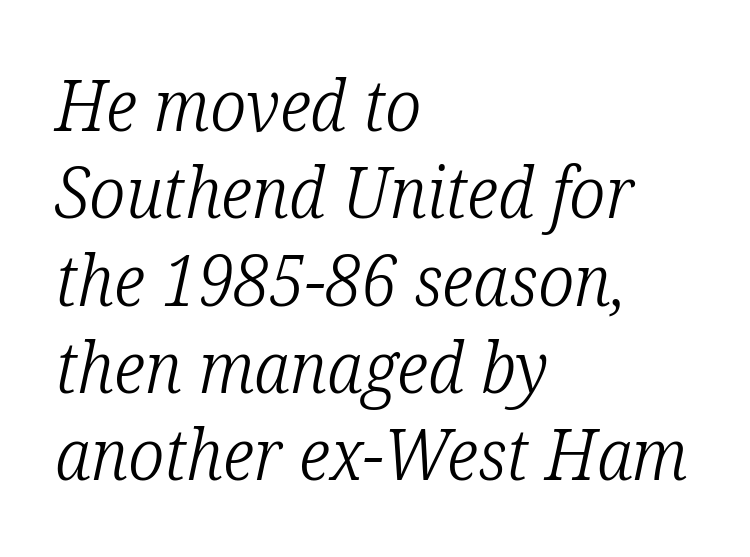
Q: Is the text bold? A: No.
Q: Is the text italic (slanted)? A: Yes, it leans right by about 12 degrees.
Q: Is the typeface a serif or a sans-serif typeface? A: Serif.
Q: Is the text underlined? A: No.
Q: How is the paragraph aligned? A: Left-aligned.
Q: Is the spacing between letters normal or unusually wide? A: Normal.
Q: Width (condensed, normal, or wide)? A: Condensed.
Q: Stroke contrast? A: Low.
Q: x-height? A: Medium.
Q: Monospaced? A: No.
